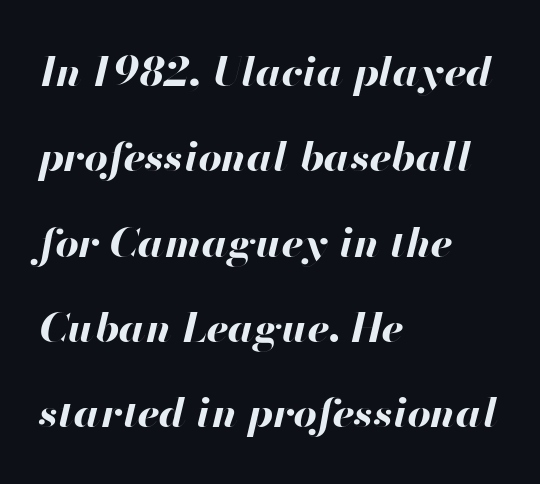
The image shows 41 px bold type, italic (leaning right); set left-aligned, loose line spacing (2.08x), normal letter spacing, not underlined; high stroke contrast and a small x-height.
